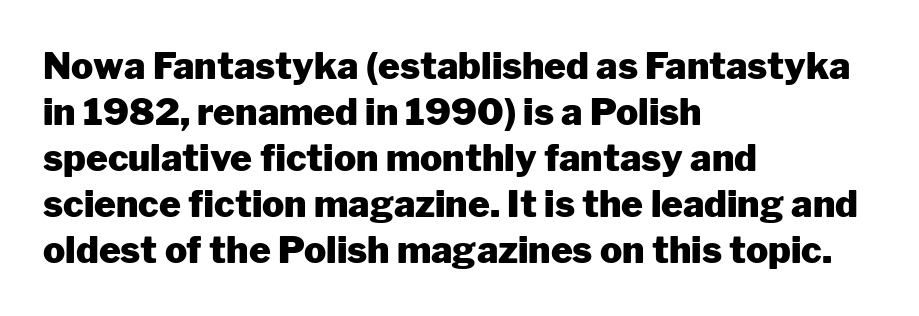
Q: Is the text bold? A: Yes.
Q: Is the text italic (slanted)? A: No, it is upright.
Q: Is the typeface a serif or a sans-serif typeface? A: Sans-serif.
Q: Is the text underlined? A: No.
Q: How is the paragraph aligned? A: Left-aligned.
Q: Is the spacing between letters normal or unusually wide? A: Normal.
Q: Width (condensed, normal, or wide)? A: Normal.
Q: Stroke contrast? A: Low.
Q: x-height? A: Medium.
Q: Monospaced? A: No.
